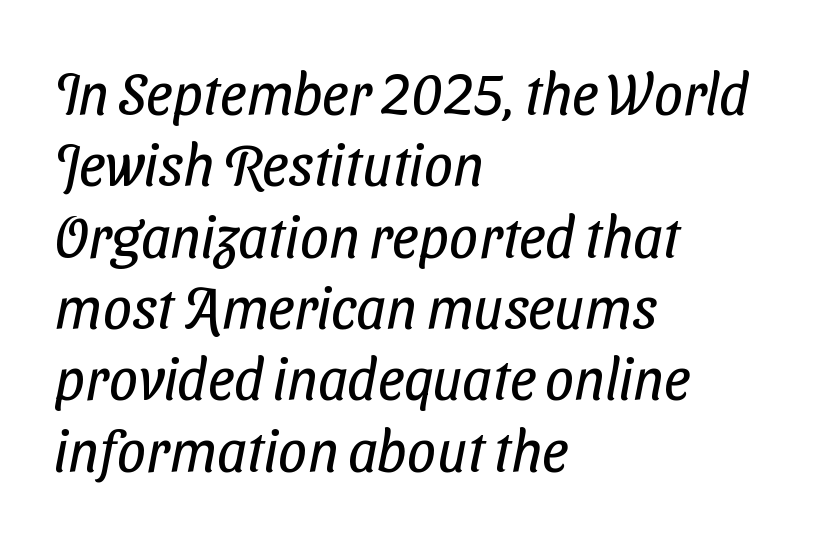
Q: Is the text bold? A: No.
Q: Is the typeface a serif or a sans-serif typeface? A: Sans-serif.
Q: Is the text underlined? A: No.
Q: How is the paragraph aligned? A: Left-aligned.
Q: Is the spacing between letters normal or unusually wide? A: Normal.
Q: Width (condensed, normal, or wide)? A: Condensed.
Q: Stroke contrast? A: Low.
Q: x-height? A: Medium.
Q: Monospaced? A: No.
